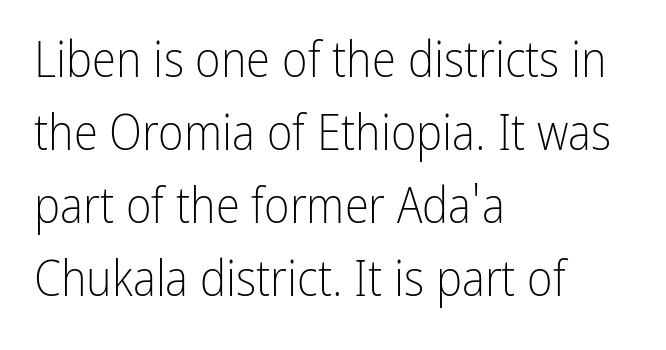
The image shows 49 px light, condensed sans-serif type, upright; set left-aligned, normal line spacing (1.49x), normal letter spacing, not underlined; low stroke contrast and a medium x-height.
